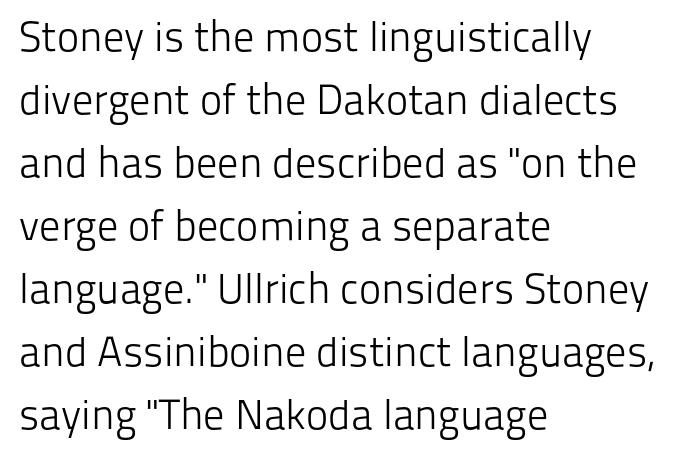
The image shows 42 px light sans-serif type, upright; set left-aligned, normal line spacing (1.5x), normal letter spacing, not underlined; low stroke contrast and a medium x-height.
